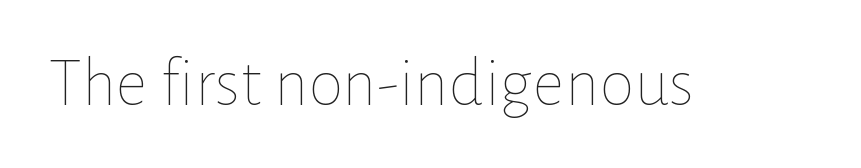
{"italic": "no", "bold": "no", "weight": "thin", "width": "normal", "stroke_contrast": "low", "x_height": "medium", "monospaced": "no", "underline": "no", "letter_spacing": "normal", "letter_spacing_em": 0.0, "glyph_px": 70}
